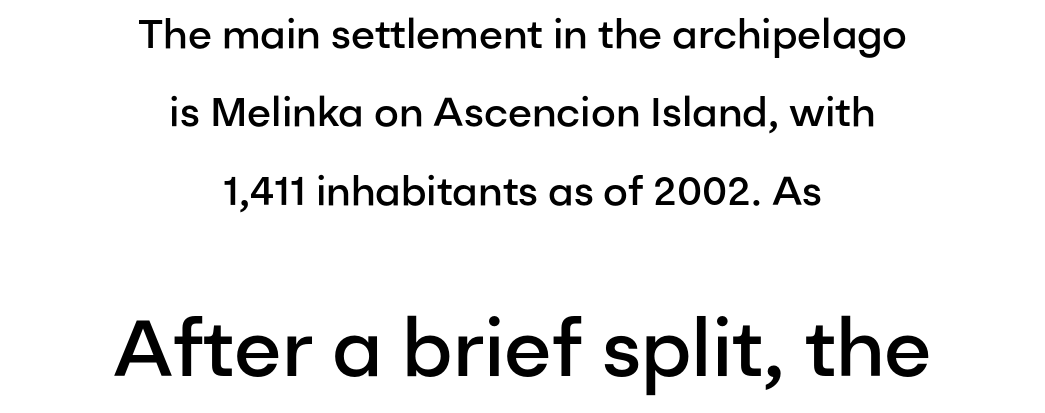
{"serif": "no", "italic": "no", "bold": "semi", "weight": "semibold", "width": "normal", "stroke_contrast": "low", "x_height": "medium", "monospaced": "no", "underline": "no", "align": "center", "line_spacing": "loose", "line_spacing_ratio": 1.96, "letter_spacing": "normal", "letter_spacing_em": 0.0, "larger_block": "second", "size_ratio": 1.98, "glyph_px": 79}
